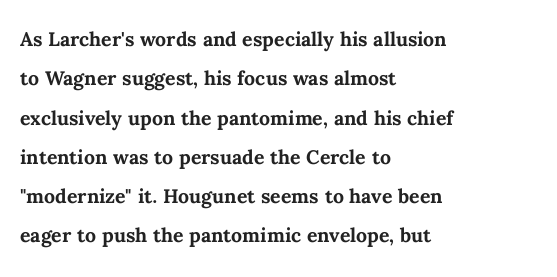
Typeset ragged right — the left edge is the straight one. The passage shown is not underscored anywhere. The lettering stays uniformly vertical, giving the passage a roman look. Short note: letters normally spaced.
